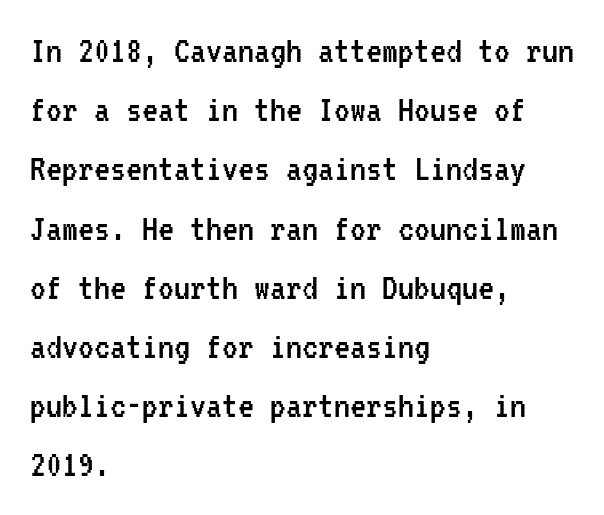
The image shows 40 px regular-weight, condensed sans-serif type, upright, monospaced; set left-aligned, normal line spacing (1.48x), normal letter spacing, not underlined; low stroke contrast and a medium x-height.
